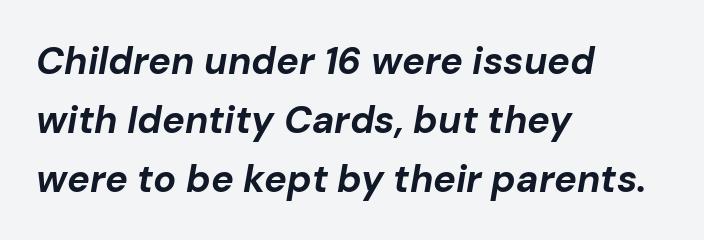
Italic: yes, the glyphs are oblique. Each glyph is drawn with heavy, bold strokes. Note the varied advance widths — an 'i' is clearly narrower than an 'm'. Each word holds together tightly as a unit, with standard inter-letter gaps.
